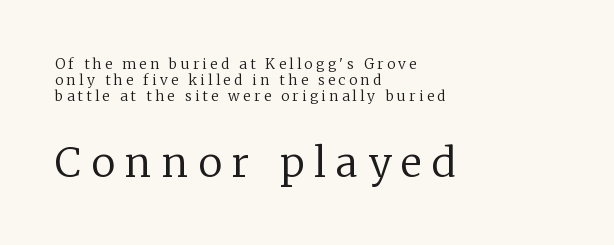
Q: Is the text bold? A: No.
Q: Is the text italic (slanted)? A: No, it is upright.
Q: Is the typeface a serif or a sans-serif typeface? A: Serif.
Q: Is the text underlined? A: No.
Q: How is the paragraph aligned? A: Left-aligned.
Q: Is the spacing between letters normal or unusually wide? A: Unusually wide.
Q: Is the spacing between lines tight, normal or loose? A: Tight.
Q: Which block of text is set in a larger size, the first (top) or the second (bottom)? A: The second (bottom) one.
Q: Width (condensed, normal, or wide)? A: Normal.
Q: Stroke contrast? A: Low.
Q: x-height? A: Medium.
Q: Monospaced? A: No.
